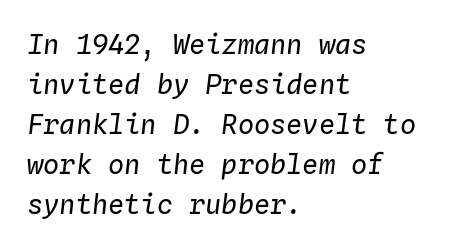
The image shows 27 px text type, italic (leaning right); set left-aligned, normal line spacing (1.48x), normal letter spacing, not underlined.
